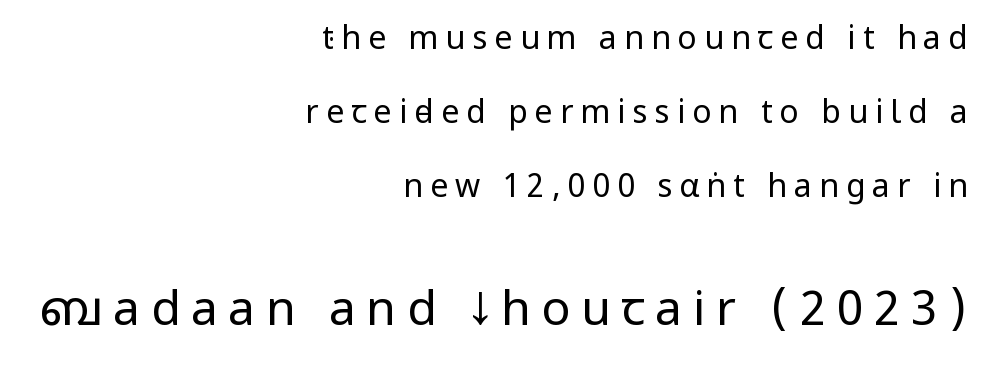
Q: Is the text bold? A: No.
Q: Is the text italic (slanted)? A: No, it is upright.
Q: Is the typeface a serif or a sans-serif typeface? A: Sans-serif.
Q: Is the text underlined? A: No.
Q: How is the paragraph aligned? A: Right-aligned.
Q: Is the spacing between letters normal or unusually wide? A: Unusually wide.
Q: Is the spacing between lines tight, normal or loose? A: Loose.
Q: Which block of text is set in a larger size, the first (top) or the second (bottom)? A: The second (bottom) one.
Q: Width (condensed, normal, or wide)? A: Condensed.
Q: Stroke contrast? A: Low.
